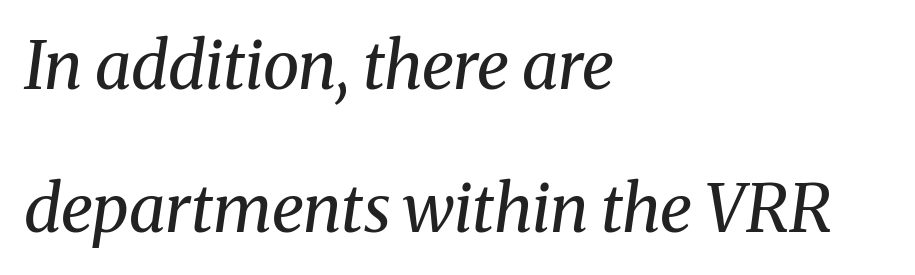
The image shows 66 px regular-weight serif type, italic (leaning right); set left-aligned, loose line spacing (2.16x), normal letter spacing, not underlined; medium stroke contrast and a medium x-height.
